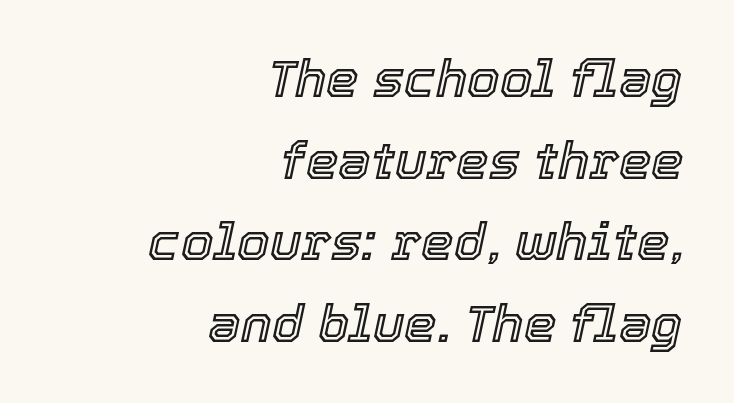
Decoration check: the copy has no underline. These lines sit exactly where default settings would place them. Slant detected: the letters are inclined. Here the designer chose a conventional face with non-uniform glyph widths. The letters sit at their default tracking, neither squeezed nor spread. Horizontal alignment here is rightward, an uncommon choice for prose.
